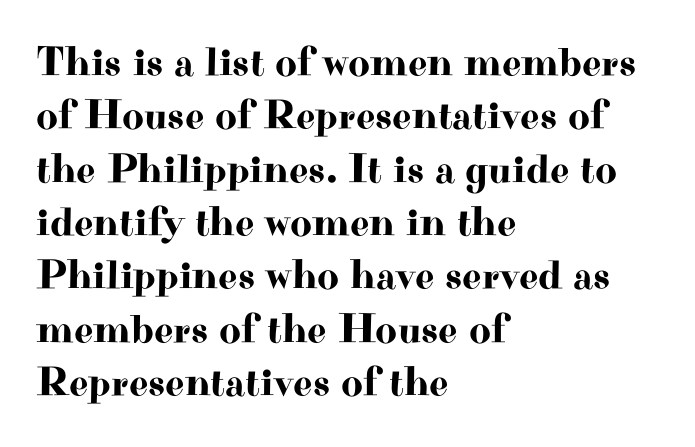
The image shows 42 px wide serif type, upright; set left-aligned, normal line spacing (1.27x), normal letter spacing, not underlined; high stroke contrast and a small x-height.
